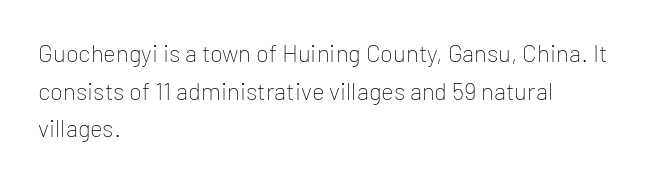
The image shows 24 px text type, upright; set left-aligned, normal line spacing (1.57x), normal letter spacing, not underlined.
